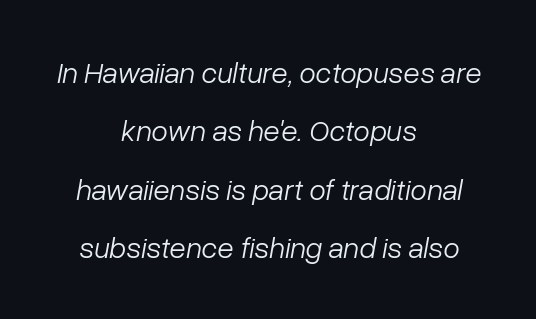
Q: Is the text bold? A: No.
Q: Is the text italic (slanted)? A: Yes, it leans right by about 10 degrees.
Q: Is the text underlined? A: No.
Q: How is the paragraph aligned? A: Centered.
Q: Is the spacing between letters normal or unusually wide? A: Normal.
Q: Is the spacing between lines tight, normal or loose? A: Loose.
Q: Width (condensed, normal, or wide)? A: Normal.
Q: Stroke contrast? A: Low.
Q: x-height? A: Medium.
Q: Monospaced? A: No.
